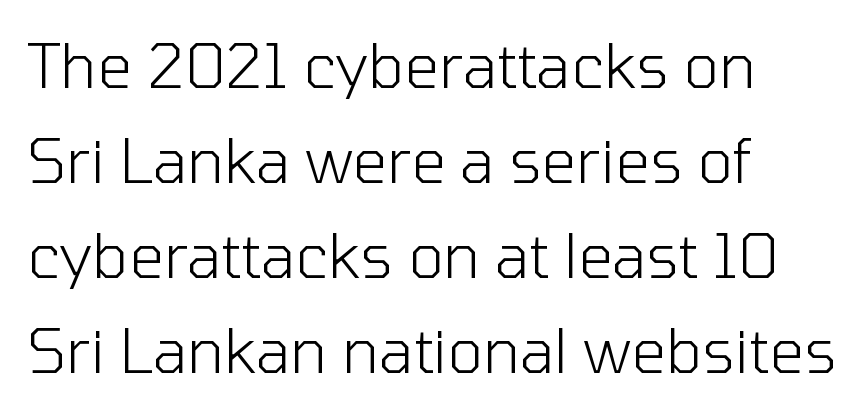
Q: Is the text bold? A: No.
Q: Is the text italic (slanted)? A: No, it is upright.
Q: Is the typeface a serif or a sans-serif typeface? A: Sans-serif.
Q: Is the text underlined? A: No.
Q: How is the paragraph aligned? A: Left-aligned.
Q: Is the spacing between letters normal or unusually wide? A: Normal.
Q: Is the spacing between lines tight, normal or loose? A: Normal.
Q: Width (condensed, normal, or wide)? A: Normal.
Q: Stroke contrast? A: Low.
Q: x-height? A: Medium.
Q: Monospaced? A: No.
